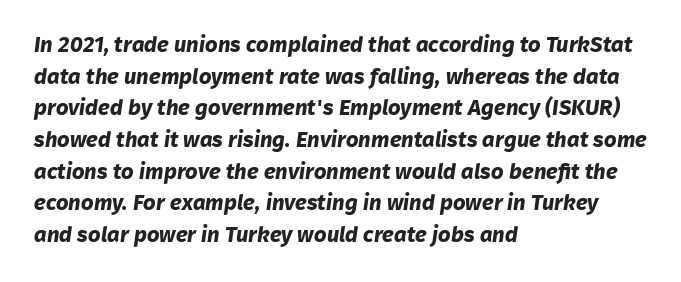
The image shows 22 px bold type; set left-aligned, normal line spacing (1.44x), normal letter spacing, not underlined.
